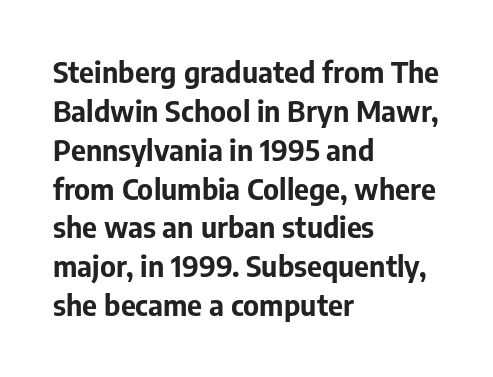
The designer left line spacing at the default. Letters rest on an invisible, unmarked baseline. The compositor pushed each line to the left boundary. The type sits square on the baseline with zero lean. No feet cap the strokes, marking this as sans-serif type.
